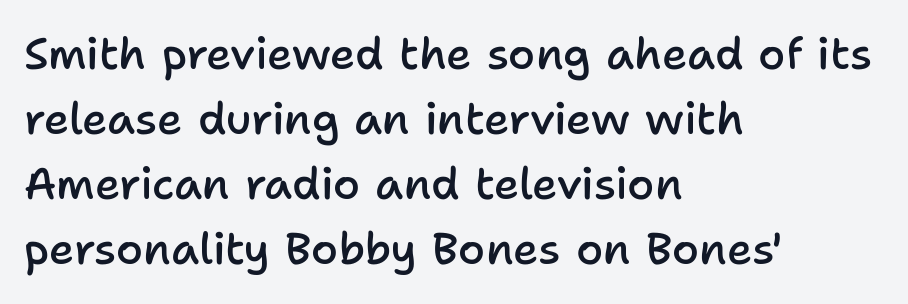
The image shows 44 px semibold sans-serif type, upright; set left-aligned, normal line spacing (1.48x), normal letter spacing, not underlined; low stroke contrast and a medium x-height.
